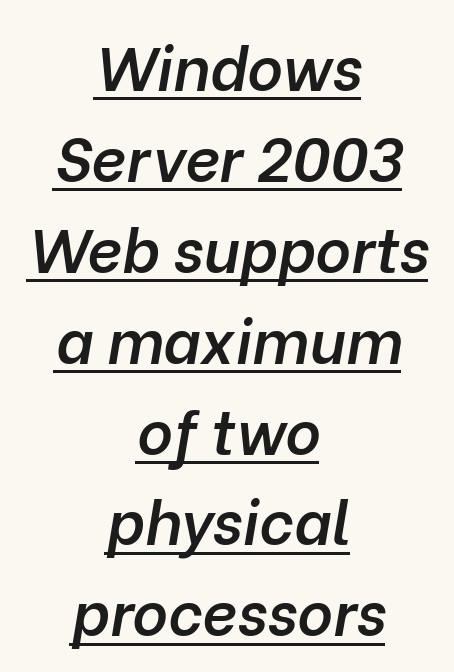
The image shows 61 px semibold type, italic (leaning right); set centered, normal line spacing (1.49x), normal letter spacing, underlined; low stroke contrast and a medium x-height.
